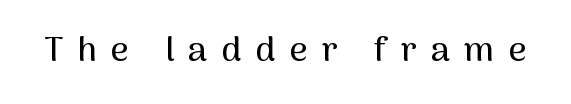
{"serif": "no", "italic": "no", "width": "normal", "stroke_contrast": "medium", "x_height": "medium", "monospaced": "no", "underline": "no", "letter_spacing": "wide", "letter_spacing_em": 0.4, "glyph_px": 35}
